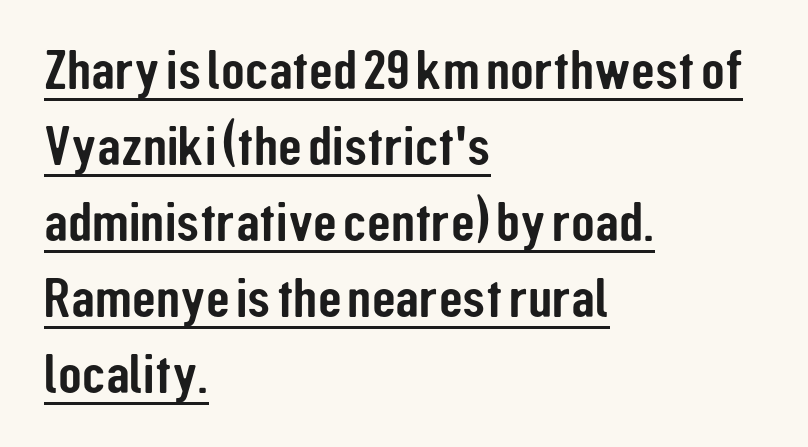
Q: Is the text italic (slanted)? A: No, it is upright.
Q: Is the typeface a serif or a sans-serif typeface? A: Sans-serif.
Q: Is the text underlined? A: Yes.
Q: How is the paragraph aligned? A: Left-aligned.
Q: Is the spacing between letters normal or unusually wide? A: Normal.
Q: Is the spacing between lines tight, normal or loose? A: Normal.
Q: Width (condensed, normal, or wide)? A: Condensed.
Q: Stroke contrast? A: Low.
Q: x-height? A: Medium.
Q: Monospaced? A: No.
